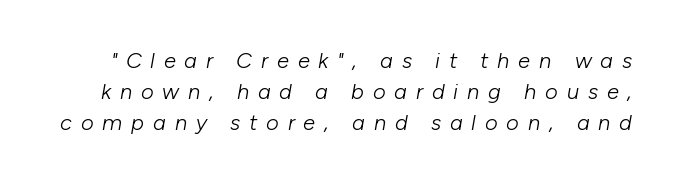
Q: Is the text bold? A: No.
Q: Is the text italic (slanted)? A: Yes, it leans right by about 10 degrees.
Q: Is the text underlined? A: No.
Q: Is the spacing between letters normal or unusually wide? A: Unusually wide.
Q: Is the spacing between lines tight, normal or loose? A: Normal.
